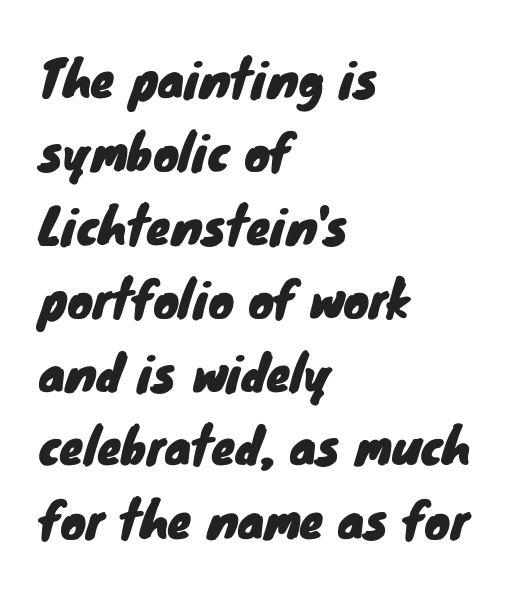
Q: Is the typeface a serif or a sans-serif typeface? A: Sans-serif.
Q: Is the text underlined? A: No.
Q: How is the paragraph aligned? A: Left-aligned.
Q: Is the spacing between letters normal or unusually wide? A: Normal.
Q: Is the spacing between lines tight, normal or loose? A: Normal.
Q: Width (condensed, normal, or wide)? A: Normal.
Q: Stroke contrast? A: Low.
Q: x-height? A: Small.
Q: Monospaced? A: No.
